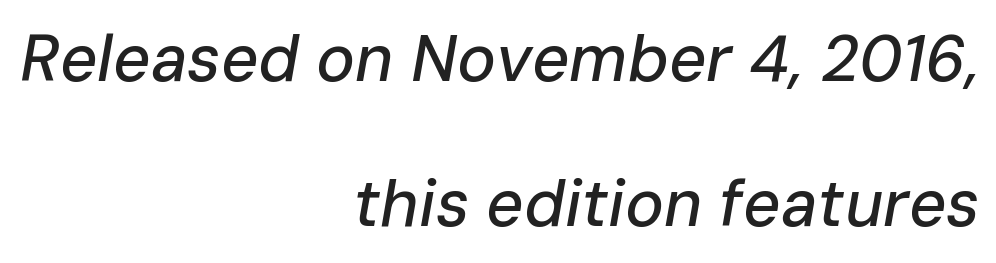
Q: Is the text italic (slanted)? A: Yes, it leans right by about 10 degrees.
Q: Is the text underlined? A: No.
Q: How is the paragraph aligned? A: Right-aligned.
Q: Is the spacing between letters normal or unusually wide? A: Normal.
Q: Is the spacing between lines tight, normal or loose? A: Loose.
Q: Width (condensed, normal, or wide)? A: Normal.
Q: Stroke contrast? A: Low.
Q: x-height? A: Medium.
Q: Monospaced? A: No.
